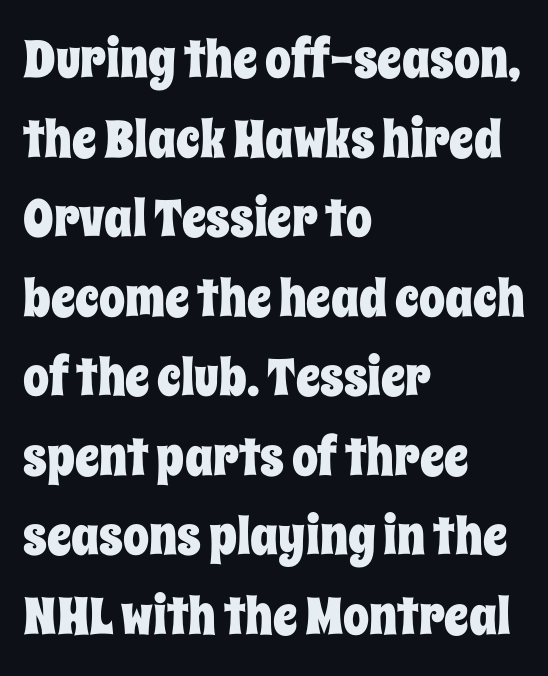
Q: Is the text italic (slanted)? A: No, it is upright.
Q: Is the text underlined? A: No.
Q: How is the paragraph aligned? A: Left-aligned.
Q: Is the spacing between letters normal or unusually wide? A: Normal.
Q: Is the spacing between lines tight, normal or loose? A: Normal.
Q: Width (condensed, normal, or wide)? A: Condensed.
Q: Stroke contrast? A: Low.
Q: x-height? A: Large.
Q: Monospaced? A: No.
